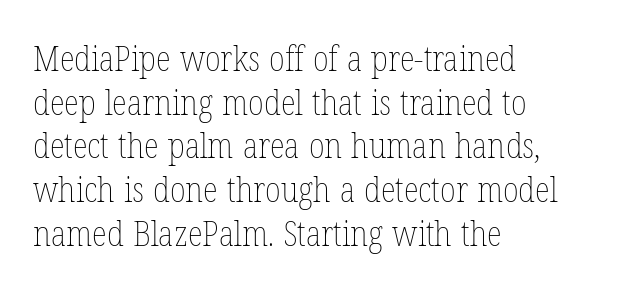
{"italic": "no", "bold": "no", "weight": "thin", "width": "condensed", "stroke_contrast": "low", "x_height": "medium", "monospaced": "no", "underline": "no", "align": "left", "line_spacing": "normal", "line_spacing_ratio": 1.25, "letter_spacing": "normal", "letter_spacing_em": 0.0, "glyph_px": 35}
